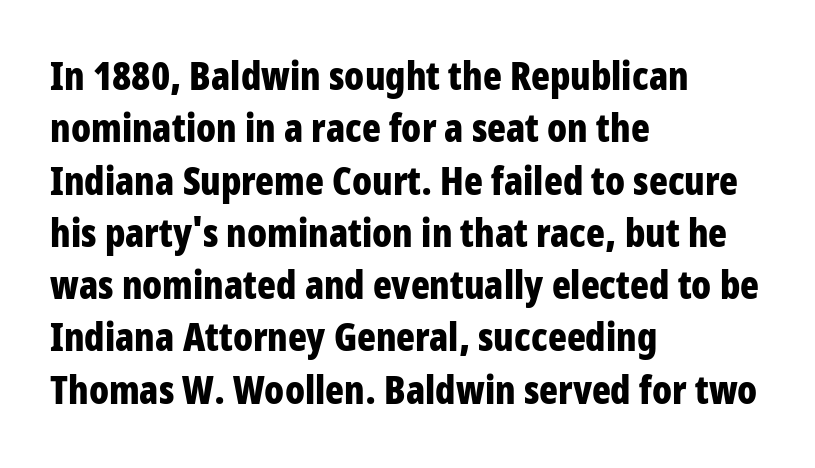
Quick note: not italic, upright. Summary of vertical rhythm: regular, with standard interline spacing. Proportional: the letters do not fall into vertical columns. Teacher's note: observe the even left margin — that is flush-left alignment. The face used here has the dense, thick strokes of a bold.
